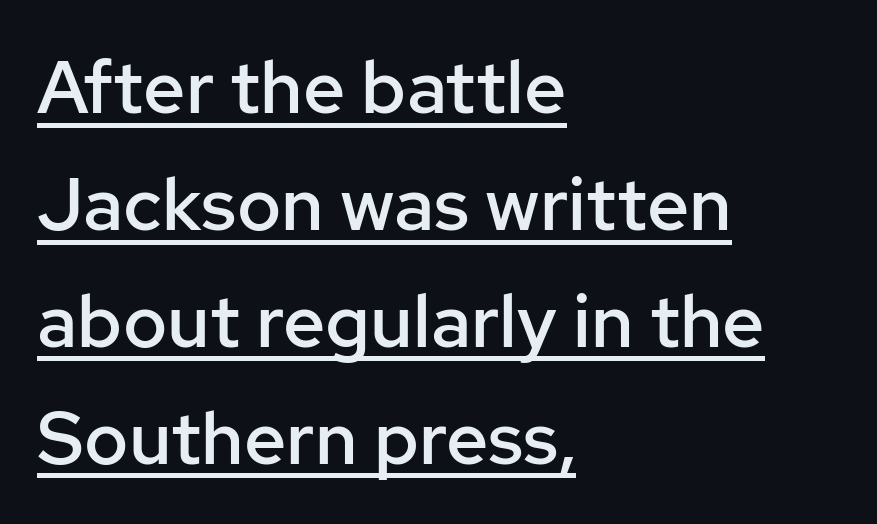
{"serif": "no", "italic": "no", "bold": "semi", "weight": "semibold", "width": "normal", "stroke_contrast": "low", "x_height": "medium", "monospaced": "no", "underline": "yes", "align": "left", "line_spacing": "normal", "line_spacing_ratio": 1.58, "letter_spacing": "normal", "letter_spacing_em": 0.0, "glyph_px": 74}
